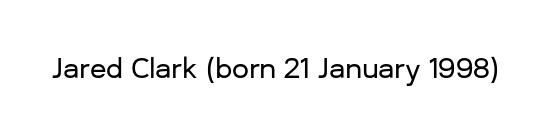
This rendering leaves character spacing at its baseline value. Has an underline been added? It has not. No italicization has been applied; the sample stays upright.
